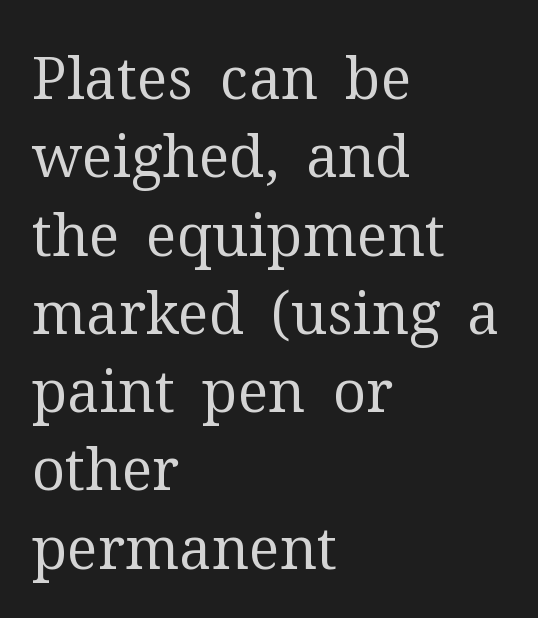
Q: Is the text bold? A: No.
Q: Is the text italic (slanted)? A: No, it is upright.
Q: Is the typeface a serif or a sans-serif typeface? A: Serif.
Q: Is the text underlined? A: No.
Q: How is the paragraph aligned? A: Left-aligned.
Q: Is the spacing between letters normal or unusually wide? A: Normal.
Q: Is the spacing between lines tight, normal or loose? A: Normal.
Q: Width (condensed, normal, or wide)? A: Normal.
Q: Stroke contrast? A: Medium.
Q: x-height? A: Medium.
Q: Monospaced? A: No.
